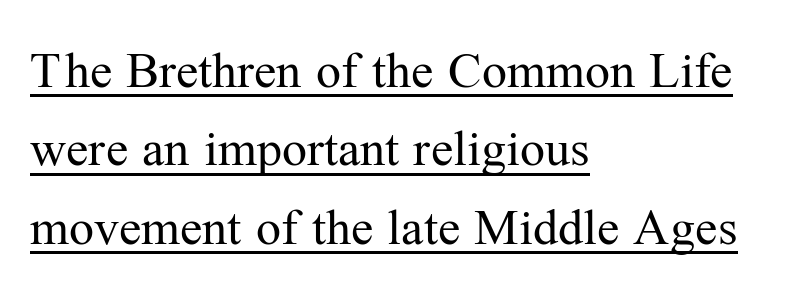
{"serif": "yes", "italic": "no", "bold": "no", "weight": "regular", "width": "normal", "stroke_contrast": "medium", "x_height": "medium", "monospaced": "no", "underline": "yes", "align": "left", "line_spacing": "normal", "line_spacing_ratio": 1.57, "letter_spacing": "normal", "letter_spacing_em": 0.0, "glyph_px": 50}
